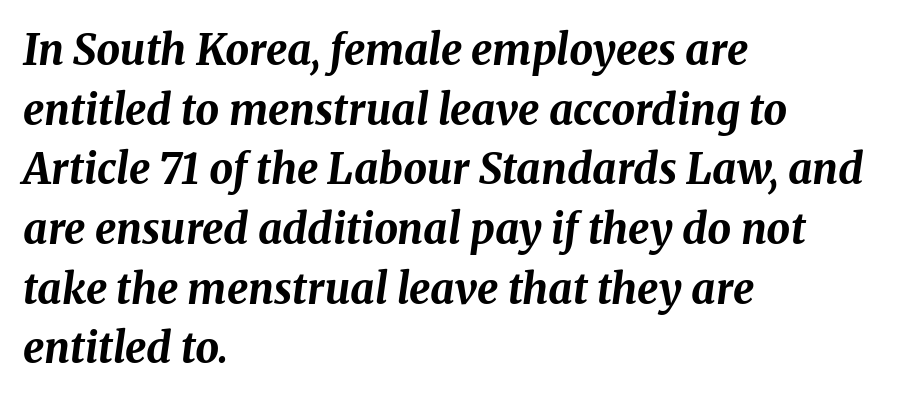
{"italic": "yes", "lean": "right", "slant_degrees": 8, "bold": "yes", "weight": "bold", "width": "normal", "stroke_contrast": "medium", "x_height": "medium", "monospaced": "no", "underline": "no", "align": "left", "line_spacing": "normal", "line_spacing_ratio": 1.42, "letter_spacing": "normal", "letter_spacing_em": 0.0, "glyph_px": 42}
